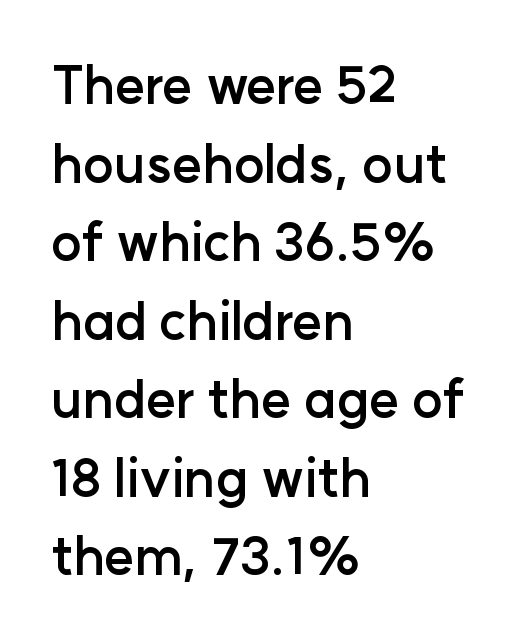
The image shows 52 px semibold sans-serif type, upright; set left-aligned, normal line spacing (1.51x), normal letter spacing, not underlined; low stroke contrast and a medium x-height.
